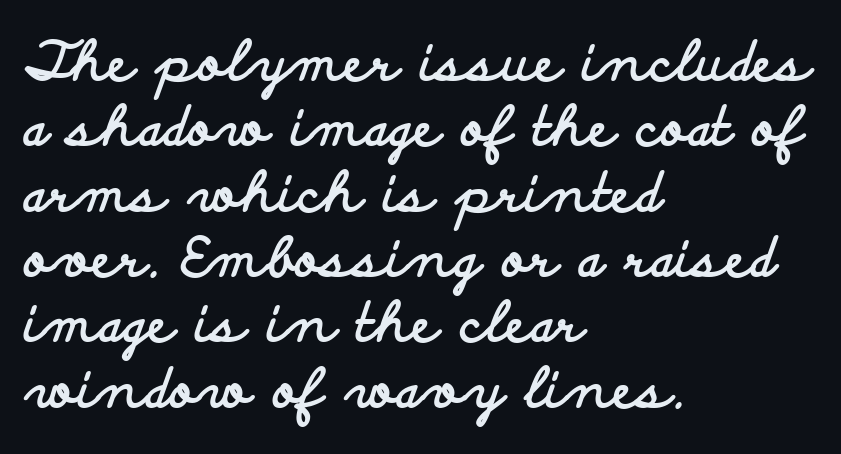
Standard letterfit; no display-style spreading of the glyphs. How heavy is the stroke? Heavy — this is a bold. A typesetter would call this proportional, since set widths differ per character. Every row of glyphs begins at an identical x-position on the left.
